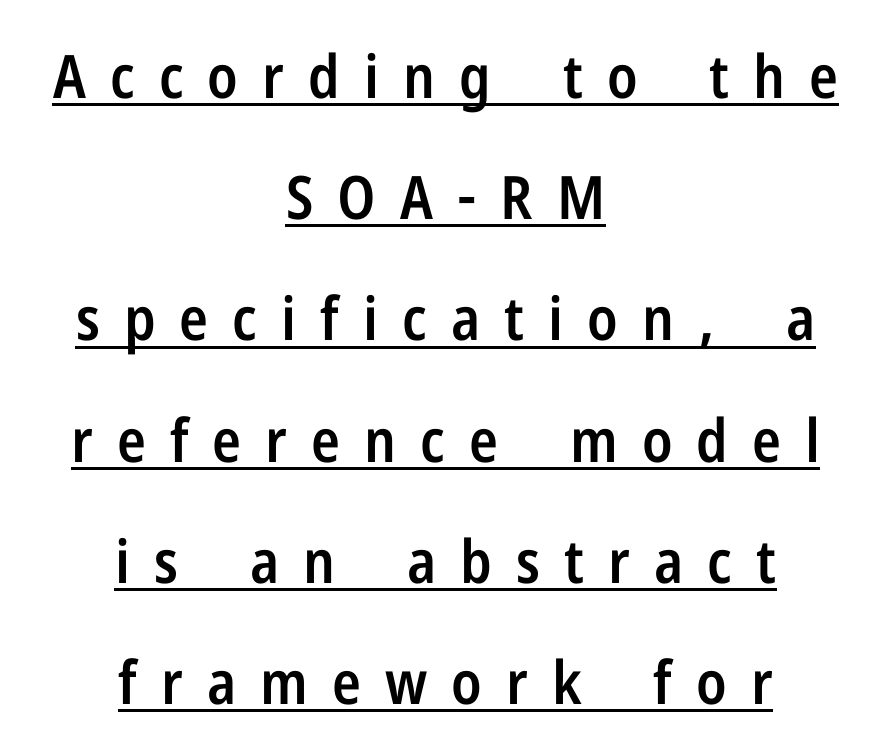
Upright lettering throughout. You could not count columns in this text — the font is proportionally spaced. Honestly, the underline is the first thing you notice here. The line texture is sparse and dotted thanks to wide tracking. Quick note: interline space is abundant. A centered setting, common on invitations and titles, is used for this passage.
